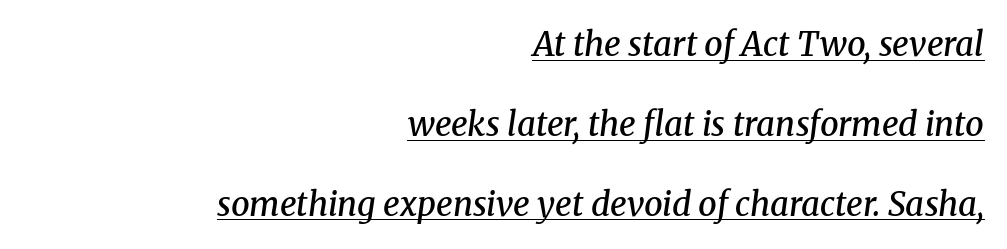
Look at the tracking — it's just the regular setting, nothing added. How heavy is the stroke? Medium-heavy — a semibold, shy of bold. Horizontally, the lines are justified to the trailing edge only. Each letter keeps its own natural width here, so spacing adapts to shape. In designer terms, the underline attribute is active on this setting. How would I describe the line gaps? Wide and relaxed.
